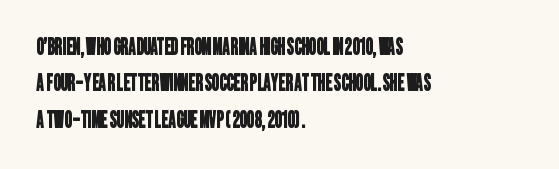
Q: Is the text underlined? A: No.
Q: How is the paragraph aligned? A: Left-aligned.
Q: Is the spacing between letters normal or unusually wide? A: Normal.
Q: Is the spacing between lines tight, normal or loose? A: Normal.
